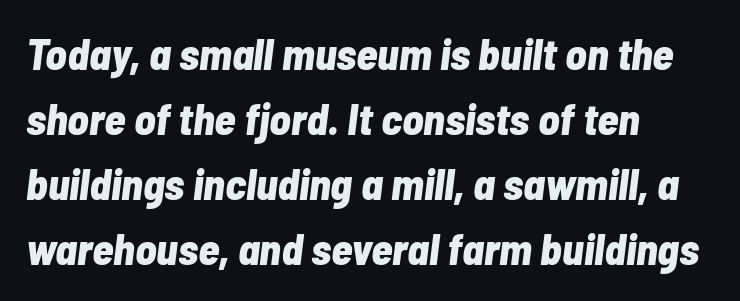
{"italic": "yes", "lean": "right", "slant_degrees": 7, "bold": "yes", "weight": "bold", "width": "condensed", "stroke_contrast": "low", "x_height": "medium", "monospaced": "no", "underline": "no", "align": "left", "line_spacing": "normal", "line_spacing_ratio": 1.48, "letter_spacing": "normal", "letter_spacing_em": 0.0, "glyph_px": 44}
